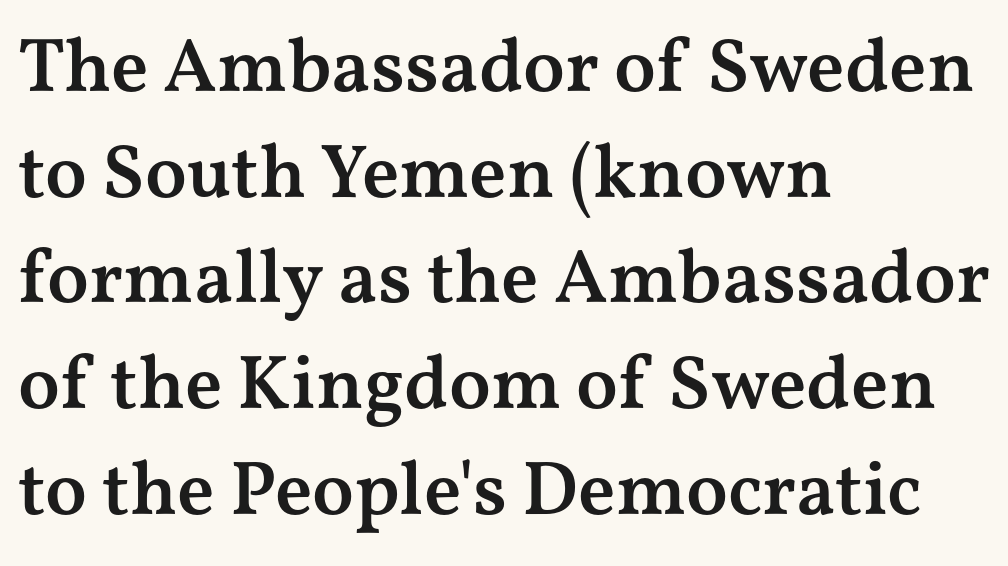
The passage shown is not underscored anywhere. This sample is left-justified, so line endings fall wherever the words run out. This sample uses plain, unmodified letter spacing. Typesetter's note: demi weight, one step under bold. Each letter keeps its own natural width here, so spacing adapts to shape. The space between consecutive lines is moderate.
